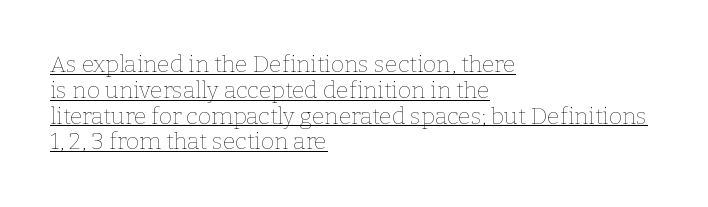
Q: Is the text bold? A: No.
Q: Is the text italic (slanted)? A: No, it is upright.
Q: Is the text underlined? A: Yes.
Q: How is the paragraph aligned? A: Left-aligned.
Q: Is the spacing between letters normal or unusually wide? A: Normal.
Q: Is the spacing between lines tight, normal or loose? A: Tight.
